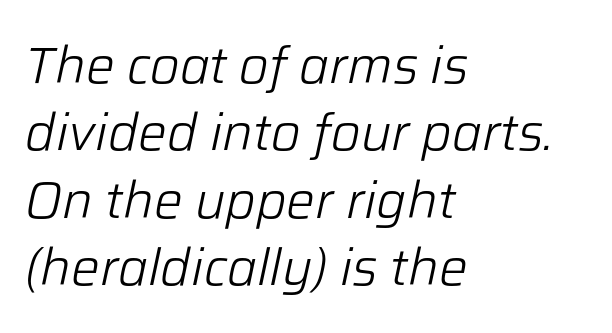
These lines keep a tight, regular rhythm from letter to letter. Short and long lines alike share a common starting point at left. The letters are slanted; this is an italic face. Unbolded letterforms with no extra heft. No word sits above an underline. What's the leading like? Ordinary, nothing unusual.
